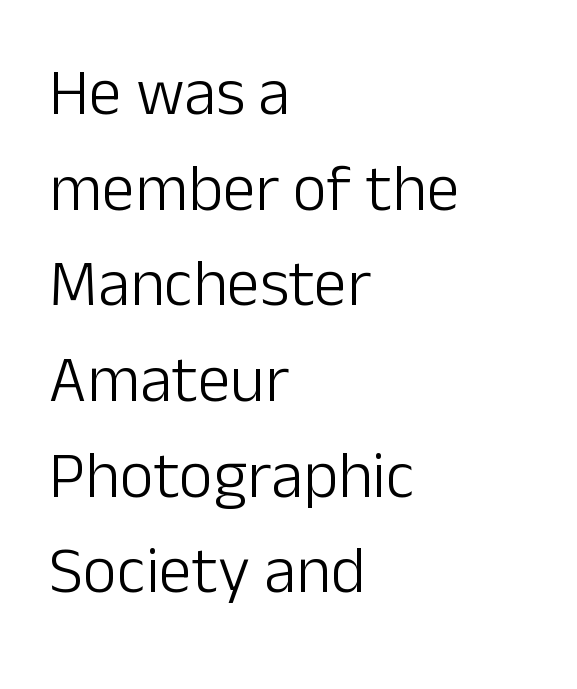
The image shows 66 px light sans-serif type, upright; set left-aligned, normal line spacing (1.45x), normal letter spacing, not underlined; low stroke contrast and a medium x-height.
